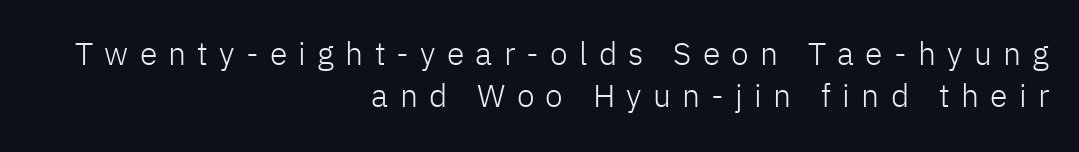
Here the designer chose a conventional face with non-uniform glyph widths. Decoration check: the copy has no underline. A student would call this right alignment; a typographer would say flush right, rag left. Stems here are at most as thick as an everyday book face. Is there much room between lines? A standard amount, neither cramped nor airy.
